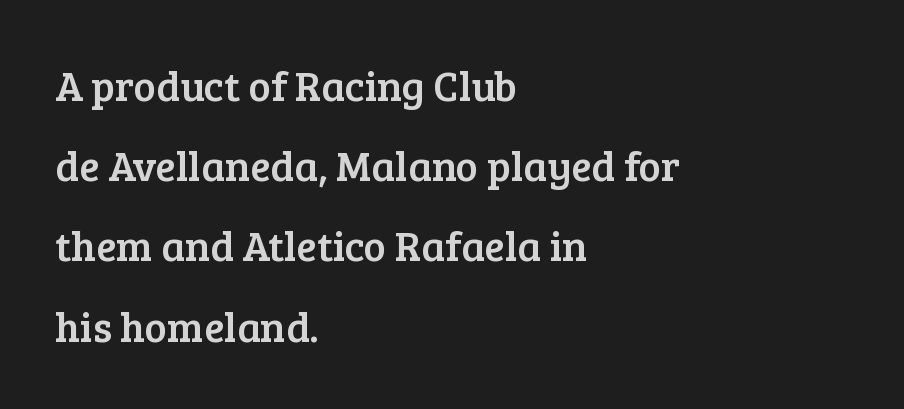
Q: Is the text italic (slanted)? A: No, it is upright.
Q: Is the typeface a serif or a sans-serif typeface? A: Serif.
Q: Is the text underlined? A: No.
Q: How is the paragraph aligned? A: Left-aligned.
Q: Is the spacing between letters normal or unusually wide? A: Normal.
Q: Is the spacing between lines tight, normal or loose? A: Loose.
Q: Width (condensed, normal, or wide)? A: Normal.
Q: Stroke contrast? A: Low.
Q: x-height? A: Medium.
Q: Monospaced? A: No.
